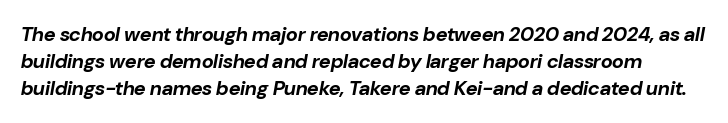
Q: Is the text bold? A: Yes.
Q: Is the text italic (slanted)? A: Yes, it leans right by about 10 degrees.
Q: Is the text underlined? A: No.
Q: Is the spacing between letters normal or unusually wide? A: Normal.
Q: Is the spacing between lines tight, normal or loose? A: Normal.
